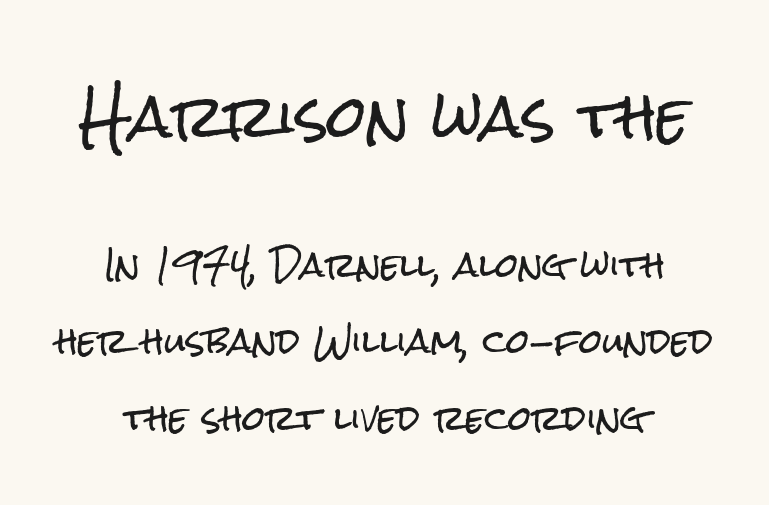
The image shows 57 px condensed sans-serif type, upright; set centered, loose line spacing (2.31x), normal letter spacing, not underlined; the first (top) block is 1.73x larger; low stroke contrast and a medium x-height.
